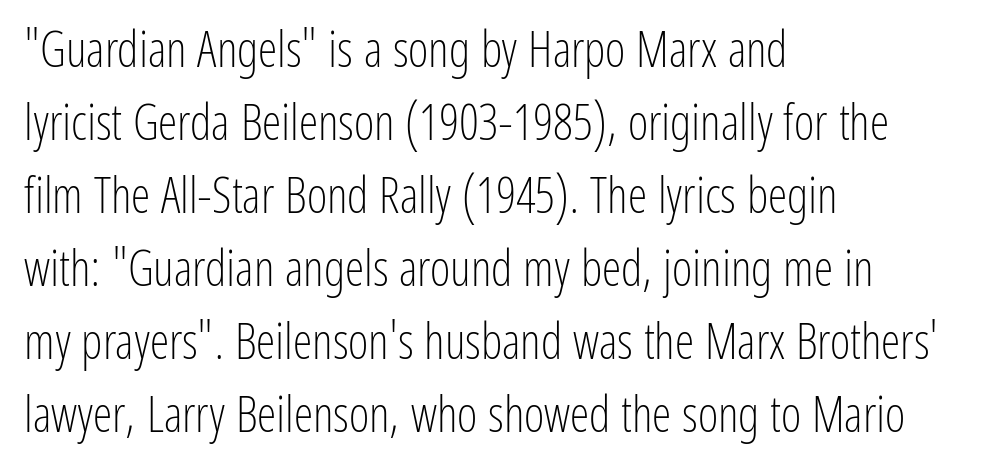
{"serif": "no", "italic": "no", "bold": "no", "weight": "light", "width": "condensed", "stroke_contrast": "low", "x_height": "medium", "monospaced": "no", "underline": "no", "align": "left", "line_spacing": "normal", "line_spacing_ratio": 1.49, "letter_spacing": "normal", "letter_spacing_em": 0.0, "glyph_px": 49}
